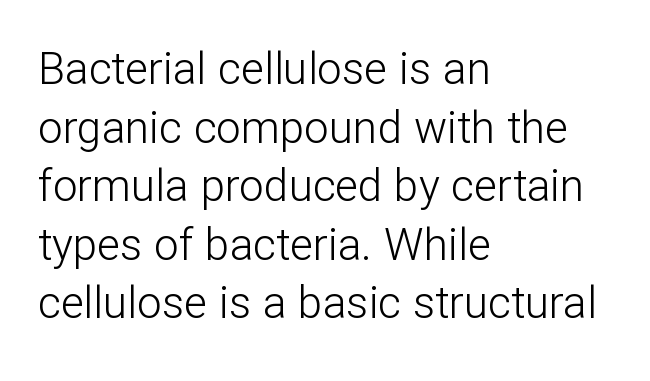
The weight tops out at a normal text grade. Spacing verdict: proportional, widths tailored to each character. Are there feet on the stems? There aren't — it's a sans. Horizontal bands of white between lines are of average thickness.
